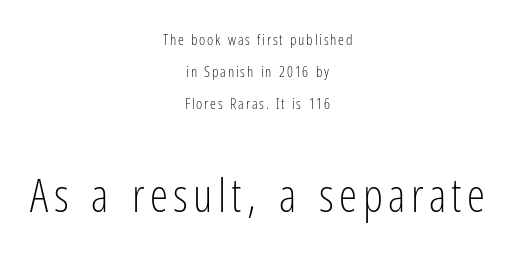
Q: Is the text bold? A: No.
Q: Is the text italic (slanted)? A: No, it is upright.
Q: Is the typeface a serif or a sans-serif typeface? A: Sans-serif.
Q: Is the text underlined? A: No.
Q: How is the paragraph aligned? A: Centered.
Q: Is the spacing between lines tight, normal or loose? A: Loose.
Q: Which block of text is set in a larger size, the first (top) or the second (bottom)? A: The second (bottom) one.
Q: Width (condensed, normal, or wide)? A: Condensed.
Q: Stroke contrast? A: Low.
Q: x-height? A: Medium.
Q: Monospaced? A: No.
